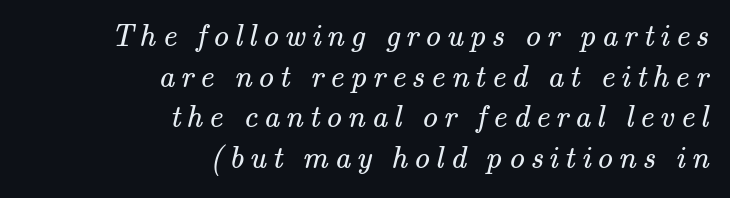
Q: Is the text bold? A: No.
Q: Is the typeface a serif or a sans-serif typeface? A: Serif.
Q: Is the text underlined? A: No.
Q: How is the paragraph aligned? A: Right-aligned.
Q: Is the spacing between letters normal or unusually wide? A: Unusually wide.
Q: Is the spacing between lines tight, normal or loose? A: Normal.
Q: Width (condensed, normal, or wide)? A: Normal.
Q: Stroke contrast? A: Medium.
Q: x-height? A: Small.
Q: Monospaced? A: No.
